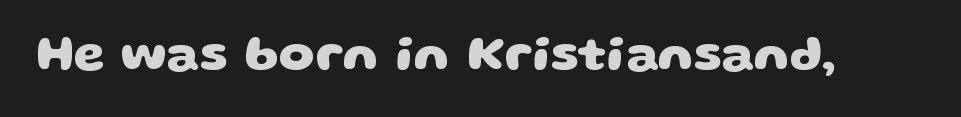
{"serif": "no", "bold": "yes", "weight": "heavy", "width": "wide", "stroke_contrast": "low", "x_height": "large", "monospaced": "no", "underline": "no", "letter_spacing": "normal", "letter_spacing_em": 0.0, "glyph_px": 50}
